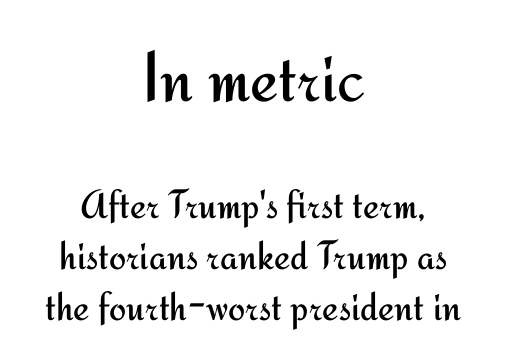
Q: Is the text bold? A: No.
Q: Is the text italic (slanted)? A: No, it is upright.
Q: Is the typeface a serif or a sans-serif typeface? A: Sans-serif.
Q: Is the text underlined? A: No.
Q: How is the paragraph aligned? A: Centered.
Q: Is the spacing between letters normal or unusually wide? A: Normal.
Q: Which block of text is set in a larger size, the first (top) or the second (bottom)? A: The first (top) one.
Q: Width (condensed, normal, or wide)? A: Normal.
Q: Stroke contrast? A: Medium.
Q: x-height? A: Small.
Q: Monospaced? A: No.
